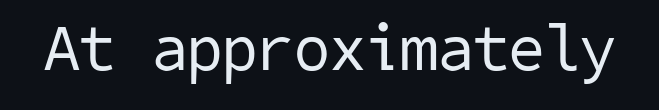
Vertical stems look standard width or narrower in stroke. The passage shown is typeset with a sans-serif family. Characters follow at the spacing the type designer built in. Descender tails drop into unmarked territory.
